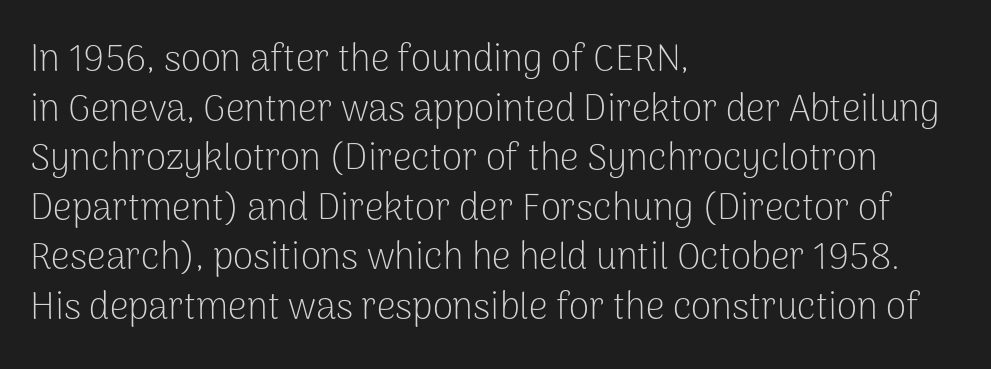
Q: Is the text bold? A: No.
Q: Is the text italic (slanted)? A: No, it is upright.
Q: Is the typeface a serif or a sans-serif typeface? A: Sans-serif.
Q: Is the text underlined? A: No.
Q: How is the paragraph aligned? A: Left-aligned.
Q: Is the spacing between letters normal or unusually wide? A: Normal.
Q: Is the spacing between lines tight, normal or loose? A: Normal.
Q: Width (condensed, normal, or wide)? A: Normal.
Q: Stroke contrast? A: Low.
Q: x-height? A: Medium.
Q: Monospaced? A: No.
